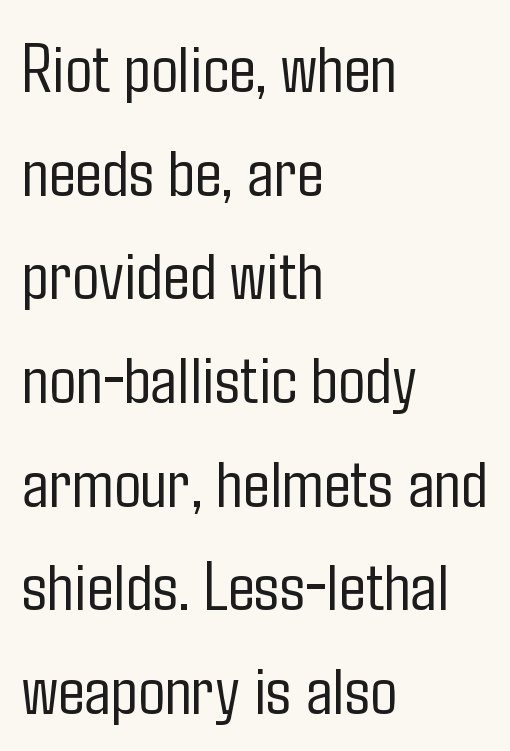
{"serif": "no", "italic": "no", "bold": "no", "weight": "light", "width": "condensed", "stroke_contrast": "low", "x_height": "medium", "monospaced": "no", "underline": "no", "align": "left", "line_spacing": "normal", "line_spacing_ratio": 1.46, "letter_spacing": "normal", "letter_spacing_em": 0.0, "glyph_px": 71}
